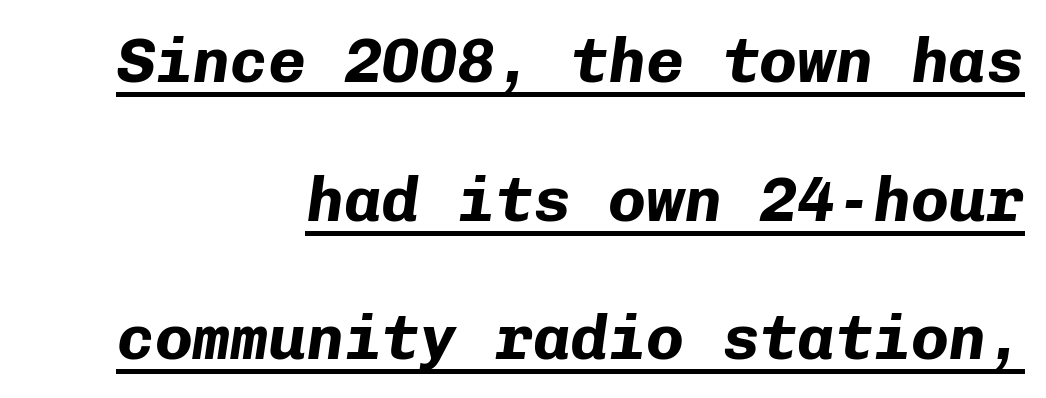
Q: Is the text bold? A: Yes.
Q: Is the text italic (slanted)? A: Yes, it leans right by about 8 degrees.
Q: Is the text underlined? A: Yes.
Q: How is the paragraph aligned? A: Right-aligned.
Q: Is the spacing between letters normal or unusually wide? A: Normal.
Q: Is the spacing between lines tight, normal or loose? A: Loose.
Q: Width (condensed, normal, or wide)? A: Normal.
Q: Stroke contrast? A: Low.
Q: x-height? A: Medium.
Q: Monospaced? A: Yes.
